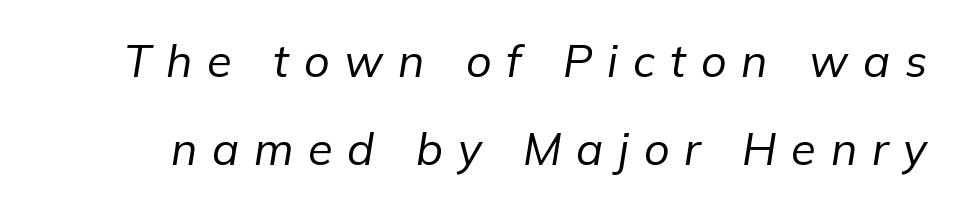
The image shows 45 px regular-weight type, italic (leaning right); set loose line spacing (1.96x), unusually wide letter spacing (+0.33 em), not underlined; low stroke contrast and a medium x-height.
